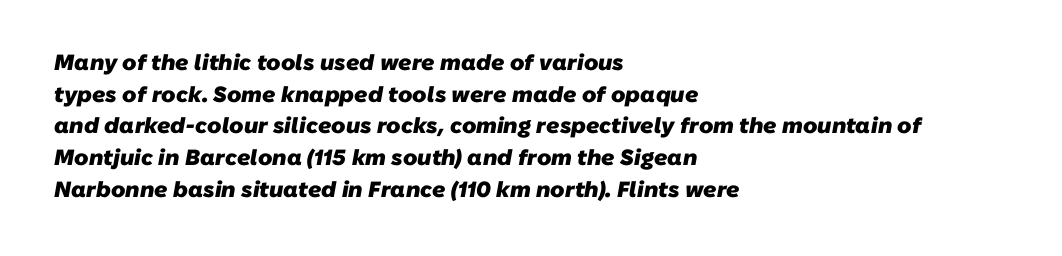
{"bold": "yes", "underline": "no", "align": "left", "line_spacing": "normal", "line_spacing_ratio": 1.44, "letter_spacing": "normal", "letter_spacing_em": 0.0, "glyph_px": 22}
